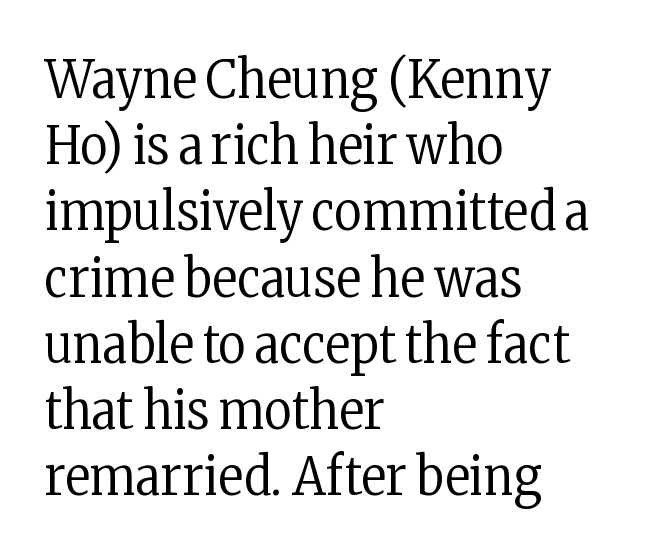
{"serif": "yes", "italic": "no", "bold": "no", "weight": "regular", "width": "condensed", "stroke_contrast": "low", "x_height": "medium", "monospaced": "no", "underline": "no", "align": "left", "line_spacing": "normal", "line_spacing_ratio": 1.25, "letter_spacing": "normal", "letter_spacing_em": 0.0, "glyph_px": 53}
